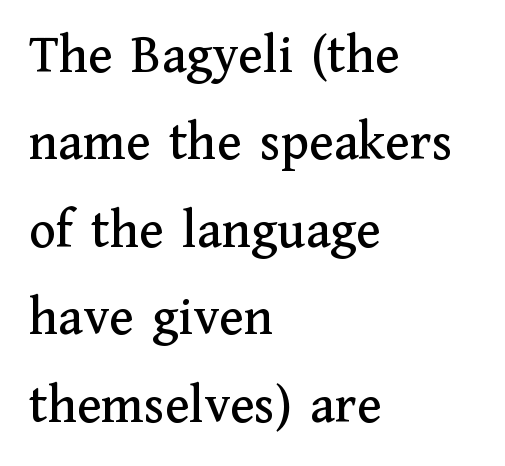
Clear beneath every line of the passage. Spacing verdict: proportional, widths tailored to each character. Notice how the stems are strictly vertical — no italics here. The ragged edge is on the right, which tells us the setting is flush left.
